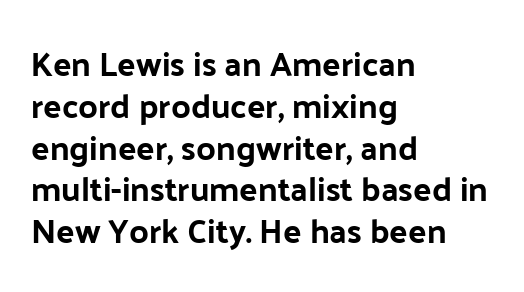
{"serif": "no", "italic": "no", "width": "normal", "stroke_contrast": "low", "x_height": "medium", "monospaced": "no", "underline": "no", "align": "left", "line_spacing_ratio": 1.23, "letter_spacing": "normal", "letter_spacing_em": 0.0, "glyph_px": 34}
